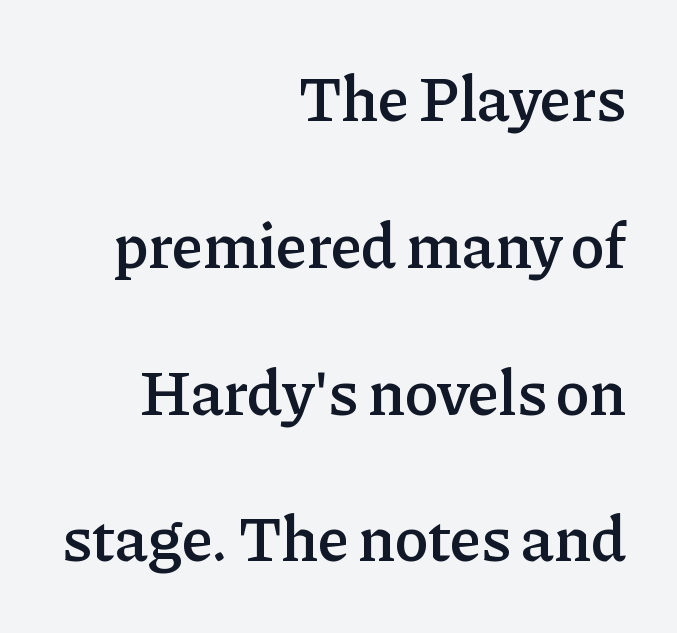
The image shows 63 px semibold serif type, upright; set right-aligned, loose line spacing (2.33x), normal letter spacing, not underlined; low stroke contrast and a medium x-height.
